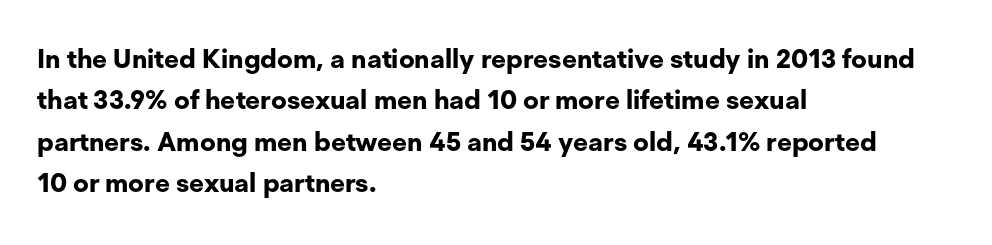
{"italic": "no", "bold": "yes", "underline": "no", "align": "left", "line_spacing": "normal", "line_spacing_ratio": 1.59, "letter_spacing": "normal", "letter_spacing_em": 0.0, "glyph_px": 26}
